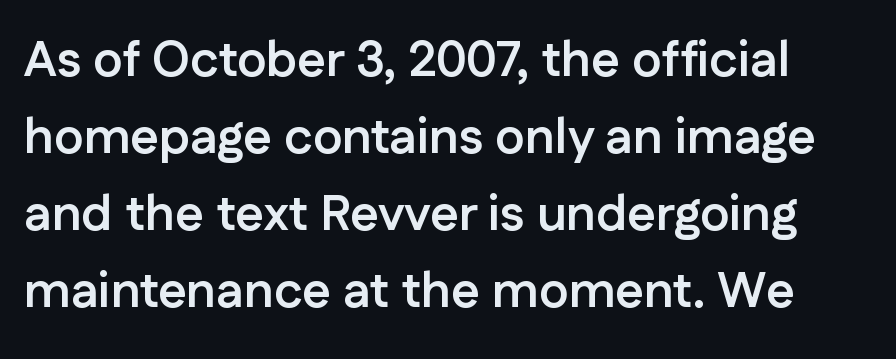
The image shows 50 px semibold sans-serif type, upright; set normal line spacing (1.54x), normal letter spacing, not underlined; low stroke contrast and a medium x-height.
